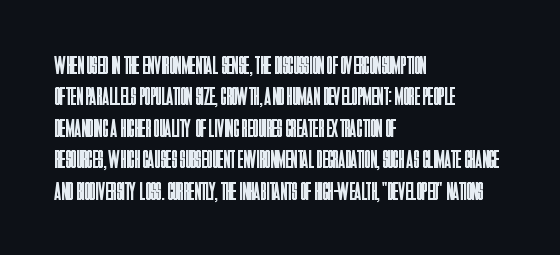
{"italic": "no", "bold": "no", "underline": "no", "align": "left", "line_spacing_ratio": 1.21, "letter_spacing": "normal", "letter_spacing_em": 0.0, "glyph_px": 26}
